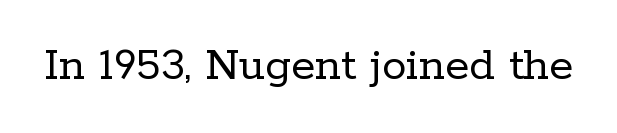
Ascenders rise straight up at ninety degrees. Typographically, this falls in the serif category. The letterforms sit at book weight or below. Nothing unusual about the tracking: characters are spaced as the font intends. Each letter keeps its own natural width here, so spacing adapts to shape. Any mark beneath the type? The region is blank.
